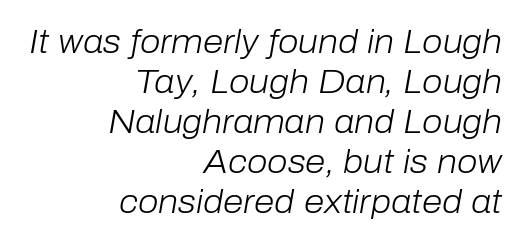
{"italic": "yes", "lean": "right", "slant_degrees": 10, "bold": "no", "weight": "light", "width": "normal", "stroke_contrast": "low", "x_height": "medium", "monospaced": "no", "underline": "no", "align": "right", "line_spacing_ratio": 1.21, "letter_spacing": "normal", "letter_spacing_em": 0.0, "glyph_px": 33}
